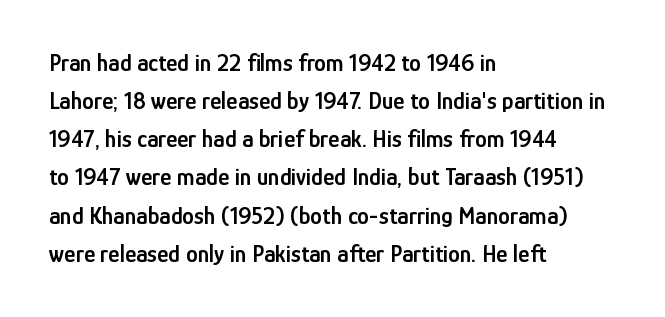
When letters stand straight like this, we call the style roman or upright. Look at the stroke-to-counter ratio: somewhat heavy, a semibold. Any mark beneath the type? The region is blank. The passage shown stacks its lines at a standard gap. No extra tracking has been applied to these lines.
